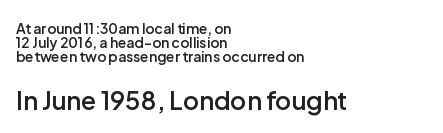
Each word holds together tightly as a unit, with standard inter-letter gaps. Character size in the trailing block exceeds that of the leading block. Posture: vertical. The paragraph shown leans on its left margin.
